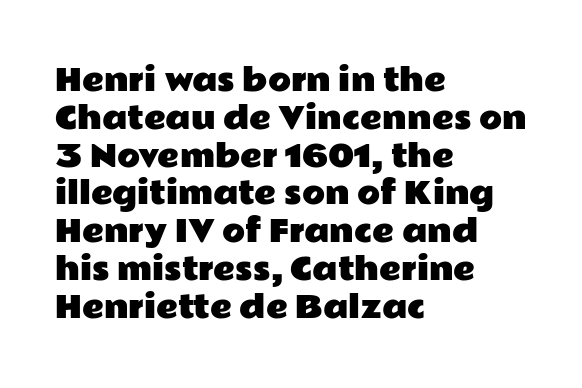
No word sits above an underline. The face used here is proportionally spaced, like ordinary book or web type. Inter-character spacing is left at the font's built-in metrics. Does the copy run flush right? No — it runs flush left.
